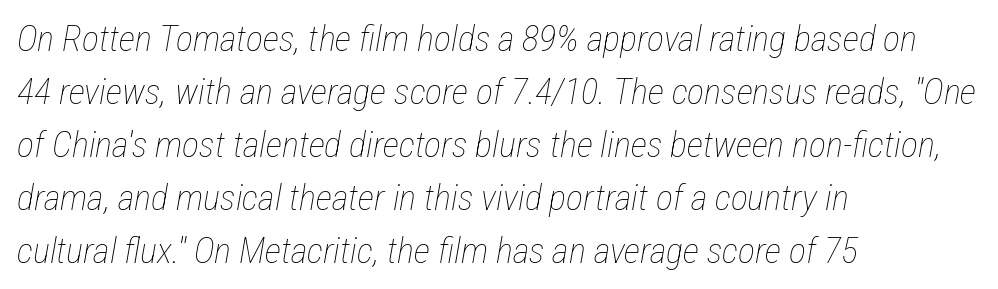
Character widths vary here, with narrow letters taking less room than wide ones. Leading: standard. The type is set solid horizontally, with unmodified tracking. The cut favours lightness, reaching ordinary text weight at its darkest. No word sits above an underline.
